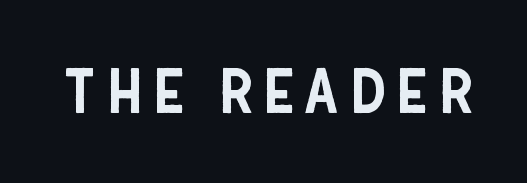
Q: Is the text italic (slanted)? A: No, it is upright.
Q: Is the typeface a serif or a sans-serif typeface? A: Sans-serif.
Q: Is the text underlined? A: No.
Q: Width (condensed, normal, or wide)? A: Condensed.
Q: Stroke contrast? A: Low.
Q: x-height? A: Large.
Q: Monospaced? A: No.
